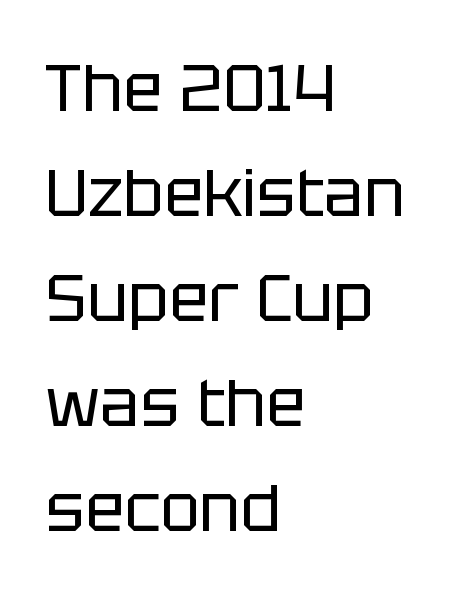
{"serif": "no", "italic": "no", "bold": "no", "weight": "regular", "width": "normal", "stroke_contrast": "low", "x_height": "large", "monospaced": "no", "underline": "no", "align": "left", "line_spacing": "normal", "line_spacing_ratio": 1.59, "letter_spacing": "normal", "letter_spacing_em": 0.0, "glyph_px": 66}
